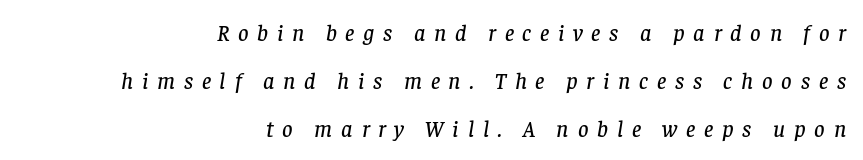
The image shows 23 px text type, italic (leaning right); set right-aligned, loose line spacing (2.09x), unusually wide letter spacing (+0.38 em), not underlined.
